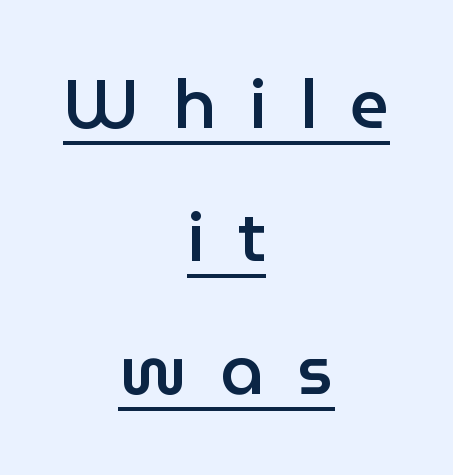
{"serif": "no", "italic": "no", "bold": "semi", "weight": "semibold", "width": "normal", "stroke_contrast": "low", "x_height": "medium", "monospaced": "no", "underline": "yes", "align": "center", "line_spacing": "loose", "line_spacing_ratio": 1.93, "letter_spacing": "wide", "letter_spacing_em": 0.48, "glyph_px": 69}
